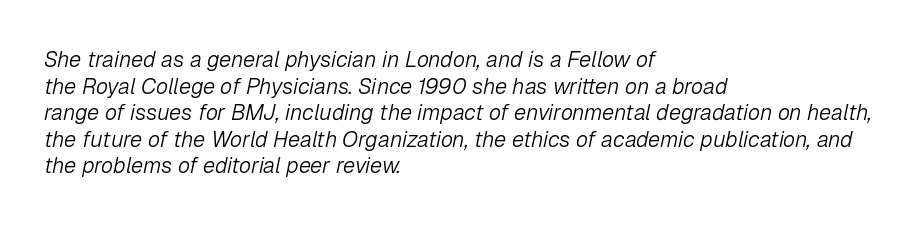
The image shows 22 px text type, italic (leaning right); set left-aligned, line spacing 1.21x, normal letter spacing, not underlined.
